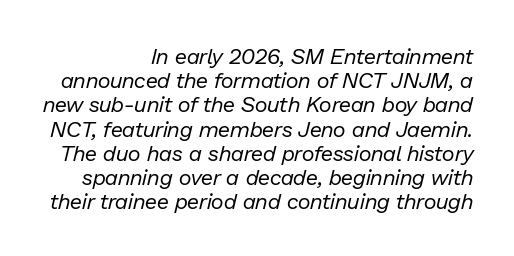
The image shows 22 px text type, italic (leaning right); set right-aligned, tight line spacing (1.1x), normal letter spacing, not underlined.
